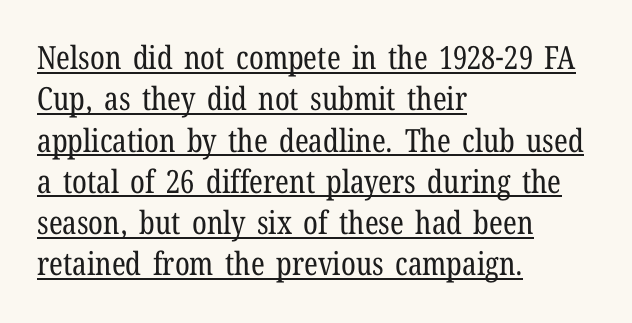
The passage shown is typeset with a serif family. The lines in this sample share a left origin and differ only in where they stop. Is this a fixed-width face? No — the glyphs have proportional, varying widths. You can tell it's not italic because the verticals are truly vertical. The passage shown stacks its lines at a standard gap.
